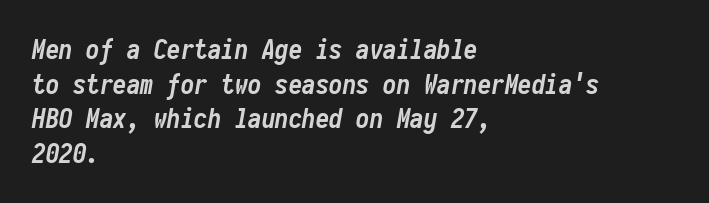
{"italic": "yes", "lean": "right", "slant_degrees": 10, "bold": "yes", "underline": "no", "align": "left", "line_spacing": "normal", "line_spacing_ratio": 1.28, "letter_spacing": "normal", "letter_spacing_em": 0.0, "glyph_px": 27}
